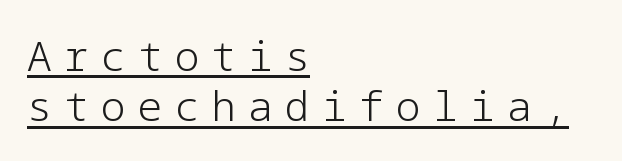
The image shows 41 px light sans-serif type, upright; set left-aligned, line spacing 1.23x, unusually wide letter spacing (+0.3 em), underlined; low stroke contrast and a medium x-height.
